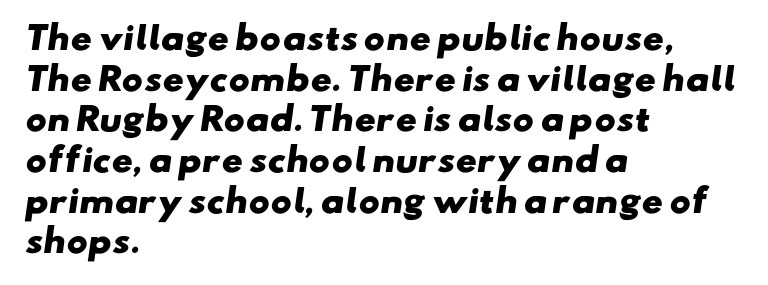
Default kerning and tracking; the words read as compact shapes. The characters display no serif detailing; their extremities are plain. How heavy is the stroke? Heavy — this is a bold. Descenders hang freely into open space. Quick note: interline space is typical.
